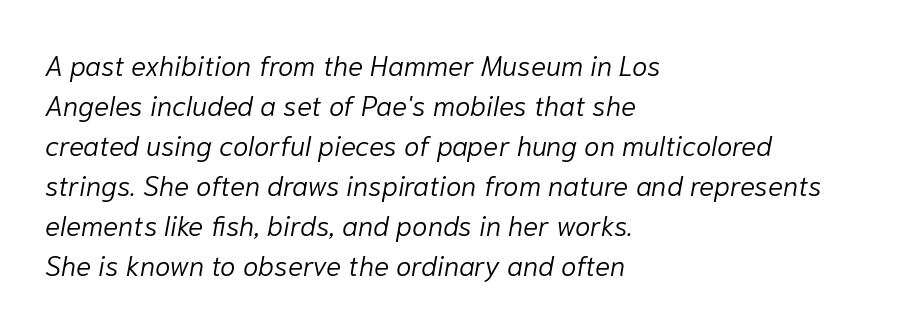
The image shows 28 px light type, italic (leaning right); set left-aligned, normal line spacing (1.43x), normal letter spacing, not underlined; low stroke contrast and a medium x-height.
